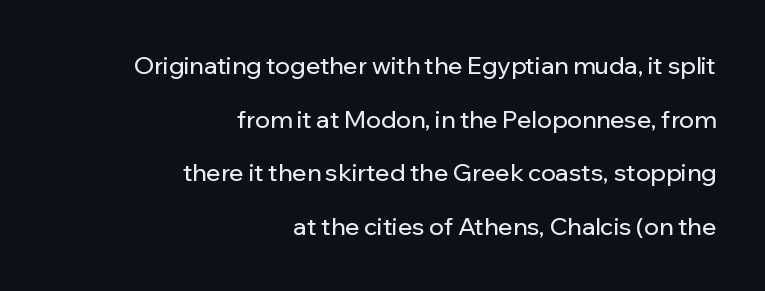
Q: Is the text italic (slanted)? A: No, it is upright.
Q: Is the text underlined? A: No.
Q: How is the paragraph aligned? A: Right-aligned.
Q: Is the spacing between letters normal or unusually wide? A: Normal.
Q: Is the spacing between lines tight, normal or loose? A: Loose.
